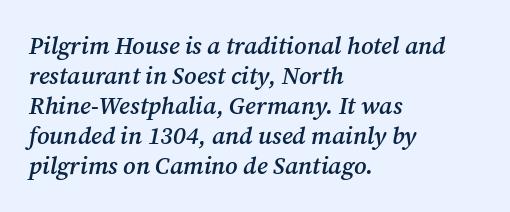
{"italic": "yes", "lean": "right", "slant_degrees": 12, "bold": "semi", "underline": "no", "align": "left", "line_spacing": "normal", "line_spacing_ratio": 1.25, "letter_spacing": "normal", "letter_spacing_em": 0.0, "glyph_px": 24}
